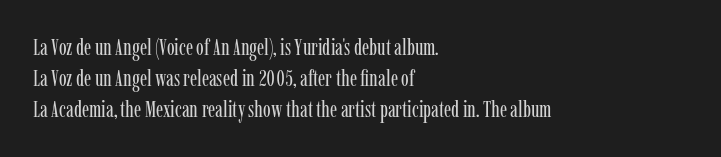
Q: Is the text bold? A: No.
Q: Is the text italic (slanted)? A: No, it is upright.
Q: Is the text underlined? A: No.
Q: How is the paragraph aligned? A: Left-aligned.
Q: Is the spacing between letters normal or unusually wide? A: Normal.
Q: Is the spacing between lines tight, normal or loose? A: Normal.
